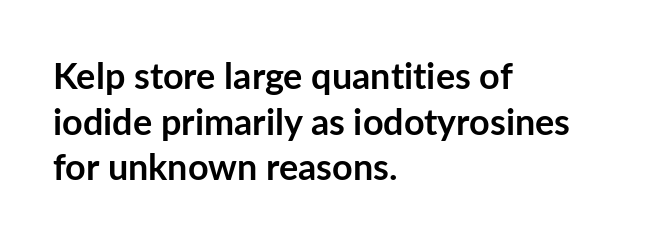
Q: Is the text bold? A: Yes.
Q: Is the text italic (slanted)? A: No, it is upright.
Q: Is the typeface a serif or a sans-serif typeface? A: Sans-serif.
Q: Is the text underlined? A: No.
Q: How is the paragraph aligned? A: Left-aligned.
Q: Is the spacing between letters normal or unusually wide? A: Normal.
Q: Is the spacing between lines tight, normal or loose? A: Normal.
Q: Width (condensed, normal, or wide)? A: Normal.
Q: Stroke contrast? A: Low.
Q: x-height? A: Medium.
Q: Monospaced? A: No.
